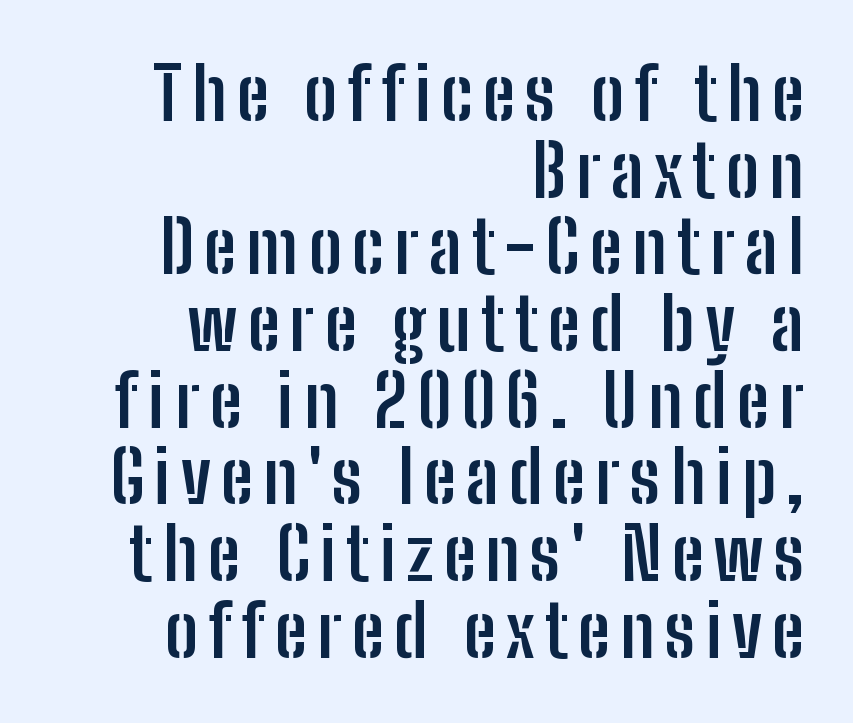
Q: Is the text bold? A: Yes.
Q: Is the text italic (slanted)? A: No, it is upright.
Q: Is the typeface a serif or a sans-serif typeface? A: Sans-serif.
Q: Is the text underlined? A: No.
Q: How is the paragraph aligned? A: Right-aligned.
Q: Is the spacing between lines tight, normal or loose? A: Tight.
Q: Width (condensed, normal, or wide)? A: Condensed.
Q: Stroke contrast? A: Low.
Q: x-height? A: Medium.
Q: Monospaced? A: No.
